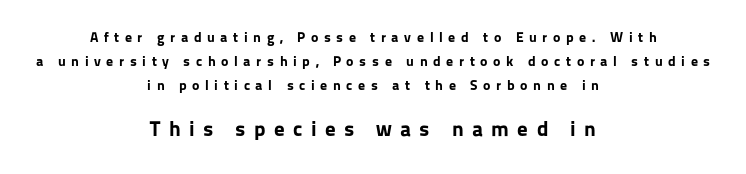
Q: Is the text bold? A: Yes.
Q: Is the text italic (slanted)? A: No, it is upright.
Q: Is the text underlined? A: No.
Q: How is the paragraph aligned? A: Centered.
Q: Is the spacing between letters normal or unusually wide? A: Unusually wide.
Q: Which block of text is set in a larger size, the first (top) or the second (bottom)? A: The second (bottom) one.
